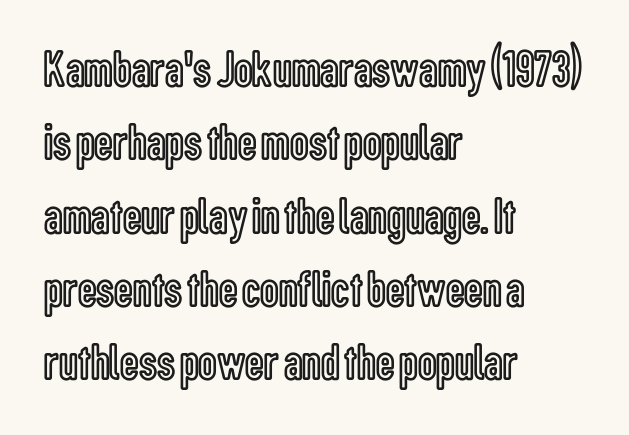
It's the straight-up-and-down kind of type. Is there much room between lines? A standard amount, neither cramped nor airy. Does extra space separate the letters? No, they use regular spacing. The string is rendered with underlining switched off. Short and long lines alike share a common starting point at left.
